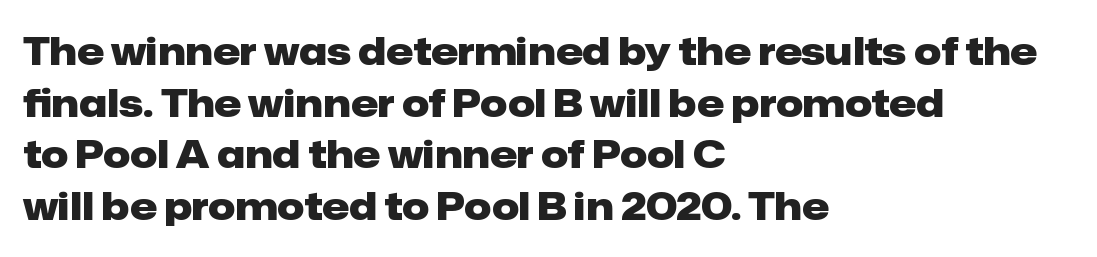
{"serif": "no", "italic": "no", "bold": "yes", "weight": "heavy", "width": "normal", "stroke_contrast": "low", "x_height": "medium", "monospaced": "no", "underline": "no", "align": "left", "line_spacing": "normal", "line_spacing_ratio": 1.36, "letter_spacing": "normal", "letter_spacing_em": 0.0, "glyph_px": 38}
